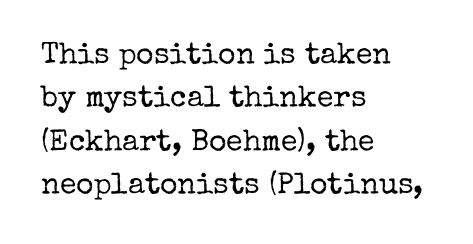
The image shows 30 px regular-weight serif type, upright; set left-aligned, normal line spacing (1.45x), normal letter spacing, not underlined; low stroke contrast and a medium x-height.
